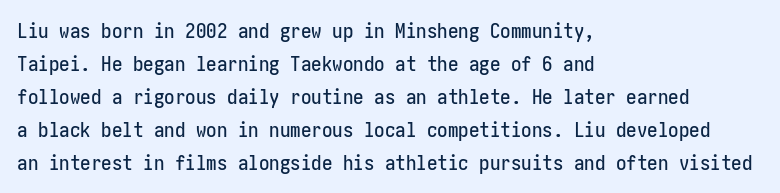
Do the letters lean? They stand straight. You could call the tracking neutral — neither tight nor loose. The passage shown is not underscored anywhere. The ragged edge is on the right, which tells us the setting is flush left. Students, observe: this is what conventionally led text looks like.
